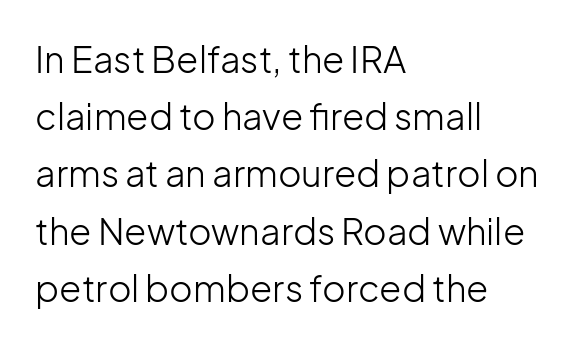
{"serif": "no", "italic": "no", "bold": "no", "weight": "light", "width": "normal", "stroke_contrast": "low", "x_height": "medium", "monospaced": "no", "underline": "no", "align": "left", "line_spacing": "normal", "line_spacing_ratio": 1.59, "letter_spacing": "normal", "letter_spacing_em": 0.0, "glyph_px": 36}
